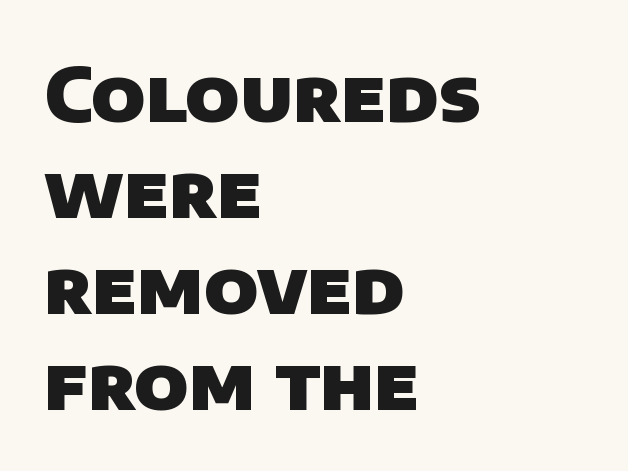
Anything drawn beneath the words? Only blank space. The rows are spaced the way most documents space them. Students, note that the glyphs here touch the page at normal intervals. No feet cap the strokes, marking this as sans-serif type.
